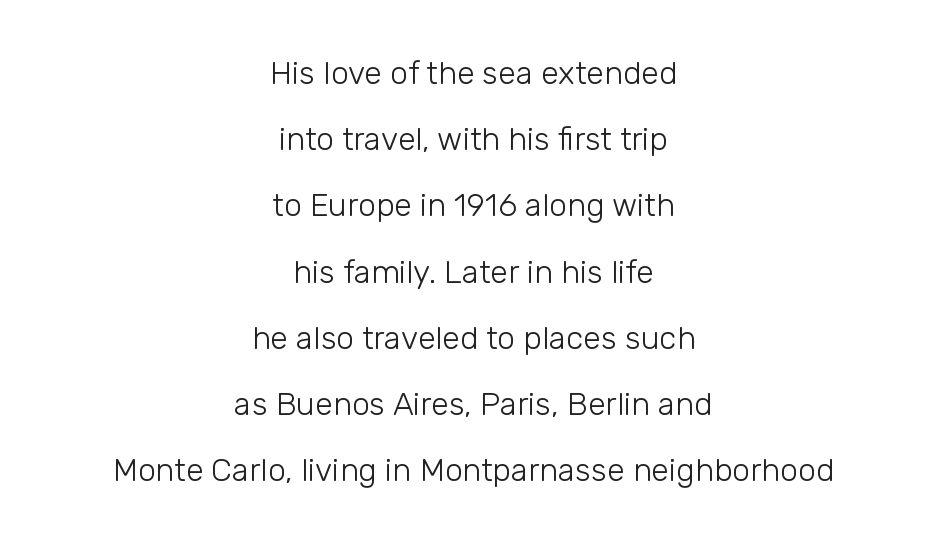
{"serif": "no", "italic": "no", "bold": "no", "weight": "light", "width": "normal", "stroke_contrast": "low", "x_height": "medium", "monospaced": "no", "underline": "no", "align": "center", "line_spacing": "loose", "line_spacing_ratio": 2.07, "letter_spacing": "normal", "letter_spacing_em": 0.0, "glyph_px": 32}
